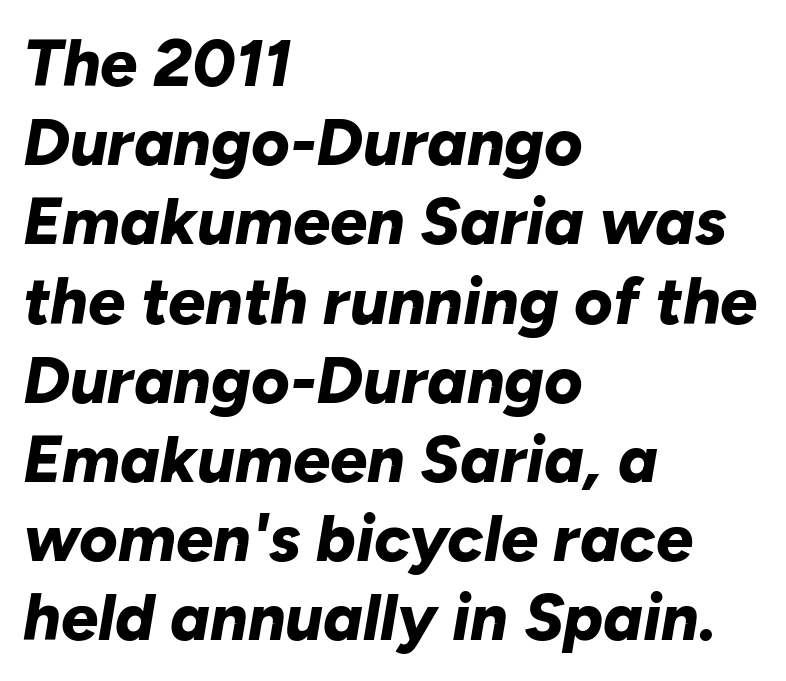
Q: Is the text bold? A: Yes.
Q: Is the text italic (slanted)? A: Yes, it leans right by about 10 degrees.
Q: Is the text underlined? A: No.
Q: How is the paragraph aligned? A: Left-aligned.
Q: Is the spacing between letters normal or unusually wide? A: Normal.
Q: Width (condensed, normal, or wide)? A: Normal.
Q: Stroke contrast? A: Low.
Q: x-height? A: Medium.
Q: Monospaced? A: No.
